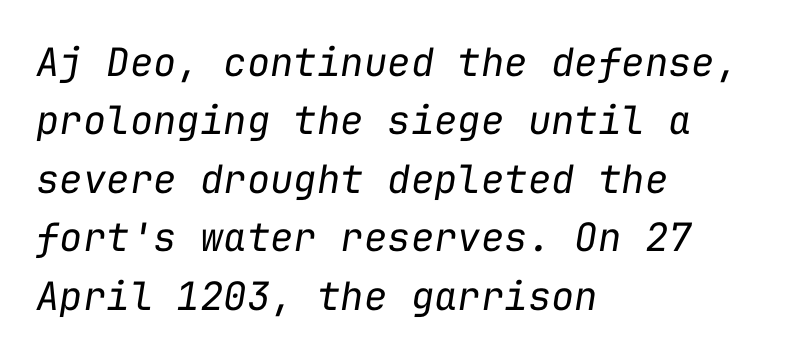
The image shows 39 px regular-weight type, italic (leaning right), monospaced; set left-aligned, normal line spacing (1.5x), normal letter spacing, not underlined; low stroke contrast and a medium x-height.
